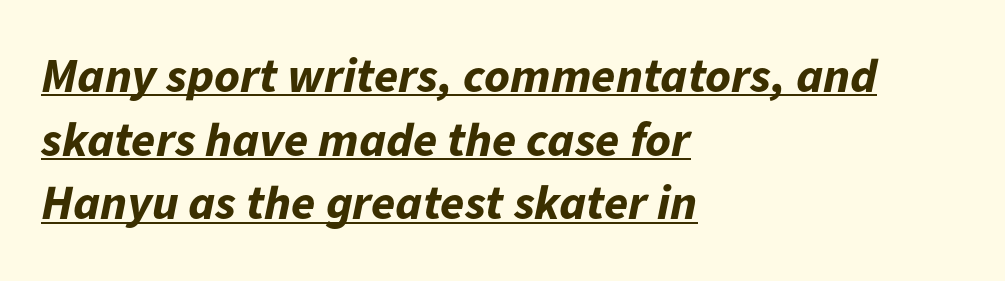
You can see a thin bar hugging the bottom of the glyphs. The tracking reads as untouched default to a designer's eye. The rendering anchors every line to the left-hand side. Every letter is thick-stroked: bold, no question.
